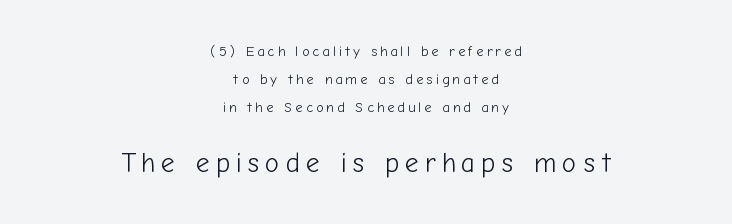
{"italic": "no", "bold": "no", "underline": "no", "align": "center", "line_spacing": "loose", "line_spacing_ratio": 2.0, "letter_spacing": "wide", "letter_spacing_em": 0.22, "larger_block": "second", "size_ratio": 1.93, "glyph_px": 27}
